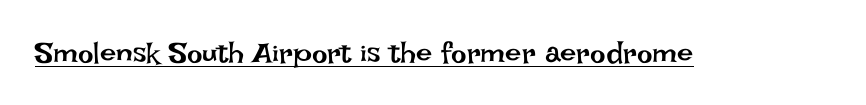
Note the varied advance widths — an 'i' is clearly narrower than an 'm'. No heavy texture on the line: the type isn't bold. The typography opts for an upright posture over an oblique one. The glyphs are accompanied by a horizontal stroke just below them.
